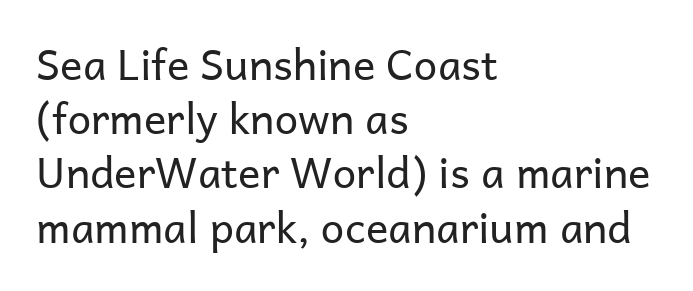
Q: Is the text bold? A: No.
Q: Is the text italic (slanted)? A: No, it is upright.
Q: Is the typeface a serif or a sans-serif typeface? A: Sans-serif.
Q: Is the text underlined? A: No.
Q: How is the paragraph aligned? A: Left-aligned.
Q: Is the spacing between letters normal or unusually wide? A: Normal.
Q: Is the spacing between lines tight, normal or loose? A: Normal.
Q: Width (condensed, normal, or wide)? A: Normal.
Q: Stroke contrast? A: Low.
Q: x-height? A: Medium.
Q: Monospaced? A: No.
